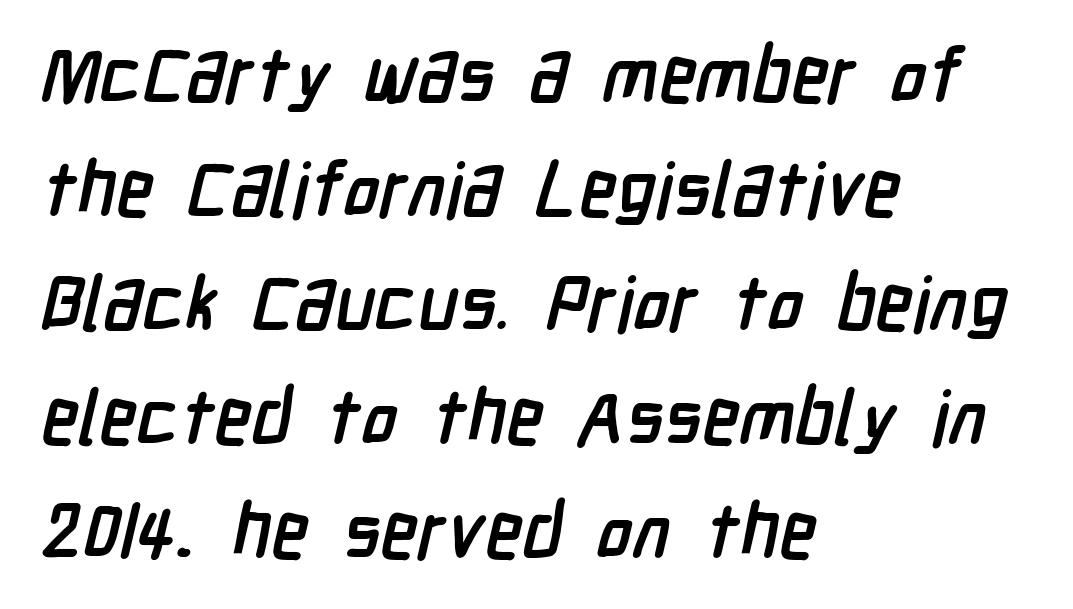
The image shows 76 px semibold, condensed sans-serif type; set left-aligned, normal line spacing (1.5x), normal letter spacing, not underlined; low stroke contrast and a medium x-height.
